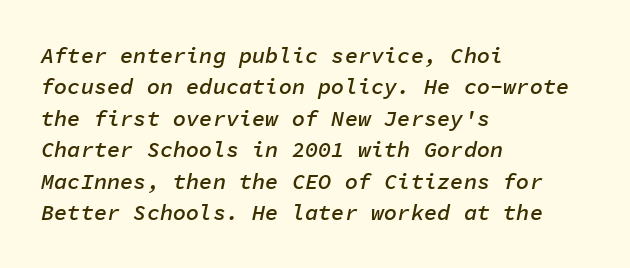
The image shows 22 px text type, italic (leaning right); set left-aligned, normal line spacing (1.43x), normal letter spacing, not underlined.
